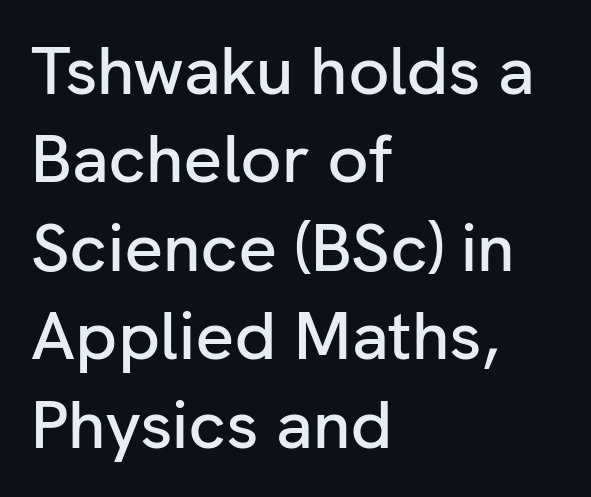
The image shows 68 px sans-serif type, upright; set left-aligned, normal line spacing (1.3x), normal letter spacing, not underlined; low stroke contrast and a medium x-height.
